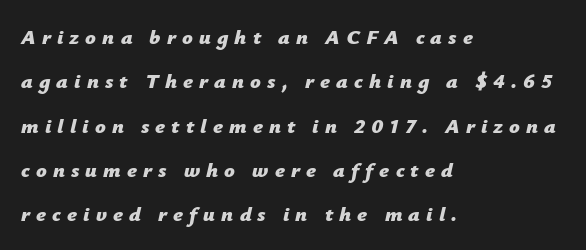
The image shows 21 px bold type, italic (leaning right); set left-aligned, loose line spacing (2.11x), unusually wide letter spacing (+0.29 em), not underlined.
